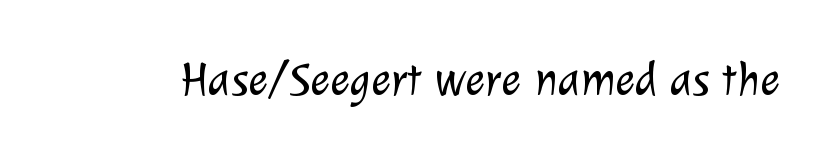
{"serif": "no", "bold": "no", "weight": "light", "width": "normal", "stroke_contrast": "low", "x_height": "medium", "monospaced": "no", "underline": "no", "letter_spacing": "normal", "letter_spacing_em": 0.0, "glyph_px": 47}
